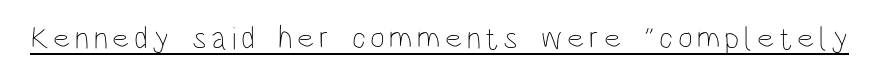
Does a line run under the words? Yes, clearly. Here the designer chose a conventional face with non-uniform glyph widths. A typesetter would mark this as roman, not italic. Is the stroke heavy? The answer is a plain regular-or-lighter.
